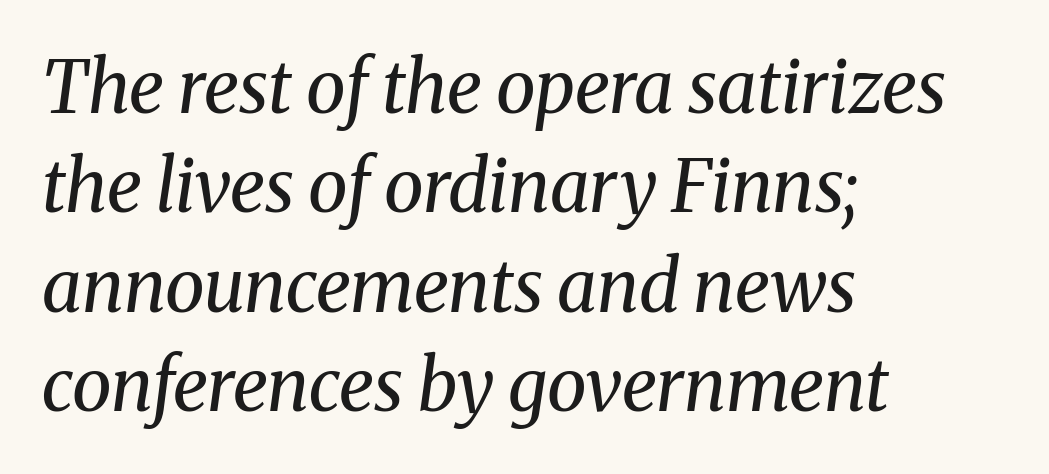
{"serif": "yes", "italic": "yes", "lean": "right", "slant_degrees": 8, "bold": "no", "weight": "regular", "width": "normal", "stroke_contrast": "medium", "x_height": "medium", "monospaced": "no", "underline": "no", "align": "left", "line_spacing": "normal", "line_spacing_ratio": 1.38, "letter_spacing": "normal", "letter_spacing_em": 0.0, "glyph_px": 72}
